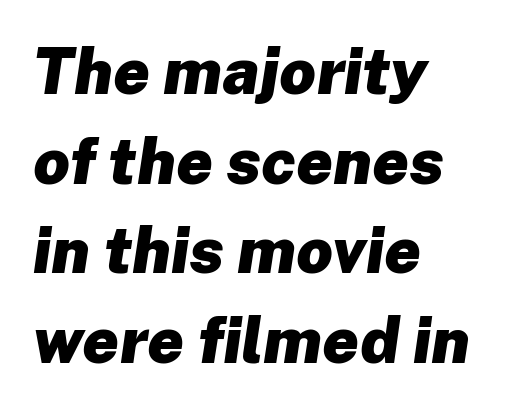
The image shows 64 px heavy type, italic (leaning right); set left-aligned, normal line spacing (1.4x), normal letter spacing, not underlined; low stroke contrast and a medium x-height.
